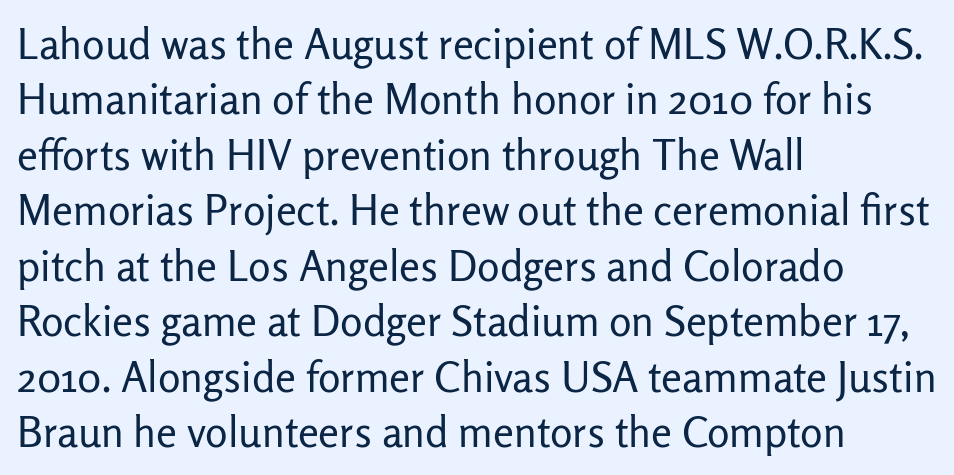
Q: Is the text bold? A: No.
Q: Is the text italic (slanted)? A: No, it is upright.
Q: Is the typeface a serif or a sans-serif typeface? A: Sans-serif.
Q: Is the text underlined? A: No.
Q: How is the paragraph aligned? A: Left-aligned.
Q: Is the spacing between letters normal or unusually wide? A: Normal.
Q: Is the spacing between lines tight, normal or loose? A: Normal.
Q: Width (condensed, normal, or wide)? A: Normal.
Q: Stroke contrast? A: Low.
Q: x-height? A: Medium.
Q: Monospaced? A: No.
